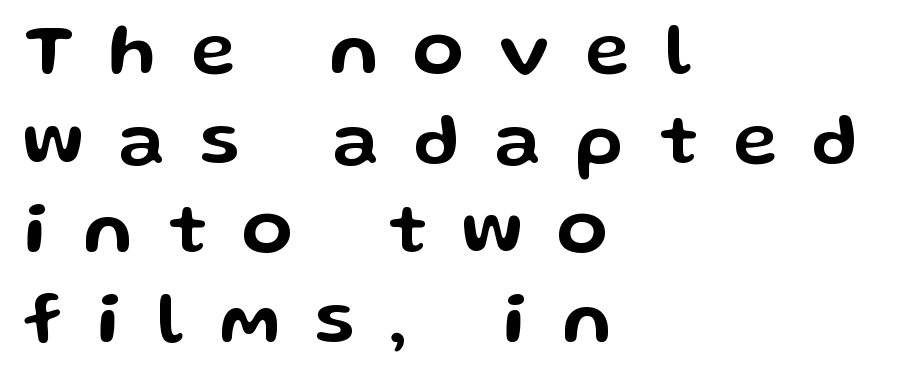
Observe the wide spacing: letters keep a clear distance from each other. Letters rest on an invisible, unmarked baseline. Varying glyph widths throughout — classic text-font behaviour. Font category for this specimen: sans-serif.
